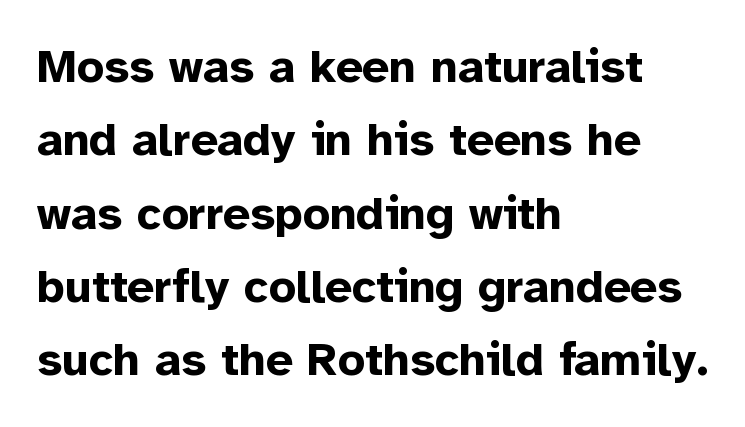
Q: Is the text bold? A: Yes.
Q: Is the text italic (slanted)? A: No, it is upright.
Q: Is the typeface a serif or a sans-serif typeface? A: Sans-serif.
Q: Is the text underlined? A: No.
Q: How is the paragraph aligned? A: Left-aligned.
Q: Is the spacing between letters normal or unusually wide? A: Normal.
Q: Is the spacing between lines tight, normal or loose? A: Normal.
Q: Width (condensed, normal, or wide)? A: Normal.
Q: Stroke contrast? A: Low.
Q: x-height? A: Medium.
Q: Monospaced? A: No.
